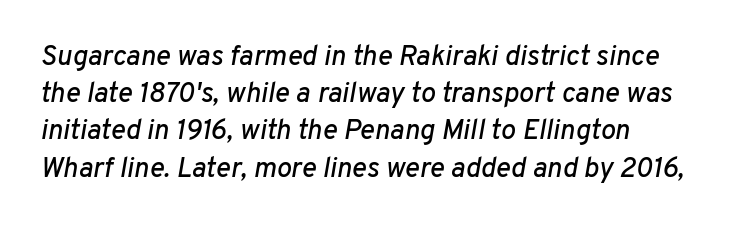
Students, note that the glyphs here touch the page at normal intervals. Does the lettering tilt? It does — this is italic. Underline: absent. Think of a printed novel: that variable character pitch is what you see here. Whoever set this chose a conventional vertical rhythm.
